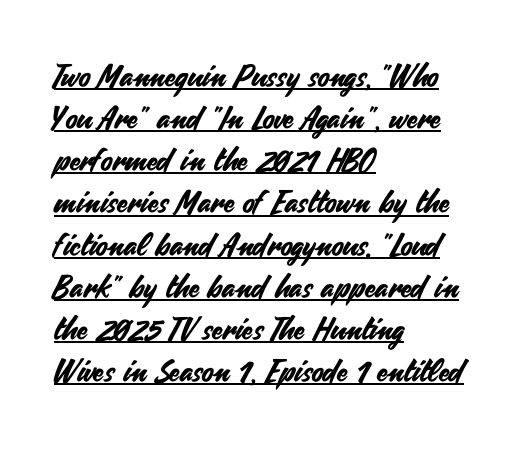
Q: Is the text italic (slanted)? A: Yes.
Q: Is the typeface a serif or a sans-serif typeface? A: Sans-serif.
Q: Is the text underlined? A: Yes.
Q: How is the paragraph aligned? A: Left-aligned.
Q: Is the spacing between letters normal or unusually wide? A: Normal.
Q: Is the spacing between lines tight, normal or loose? A: Normal.
Q: Width (condensed, normal, or wide)? A: Normal.
Q: Stroke contrast? A: Medium.
Q: x-height? A: Small.
Q: Monospaced? A: No.
